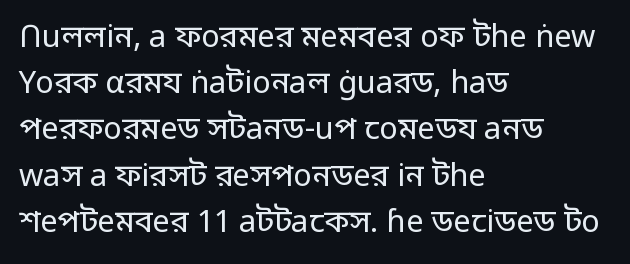
{"serif": "no", "italic": "no", "bold": "no", "weight": "regular", "width": "normal", "stroke_contrast": "low", "x_height": "medium", "monospaced": "no", "underline": "no", "align": "left", "line_spacing": "normal", "line_spacing_ratio": 1.49, "letter_spacing": "normal", "letter_spacing_em": 0.0, "glyph_px": 31}
